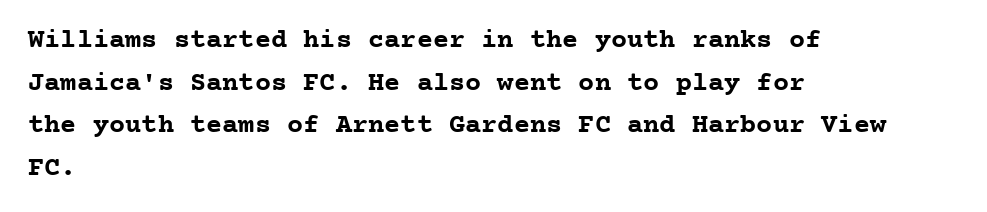
Typesetter's note: full bold, strokes at maximum text heaviness. Compared with typical paragraphs, the rows here are spaced about the same. Layout note: lines flush left. The passage shown is not underscored anywhere.
